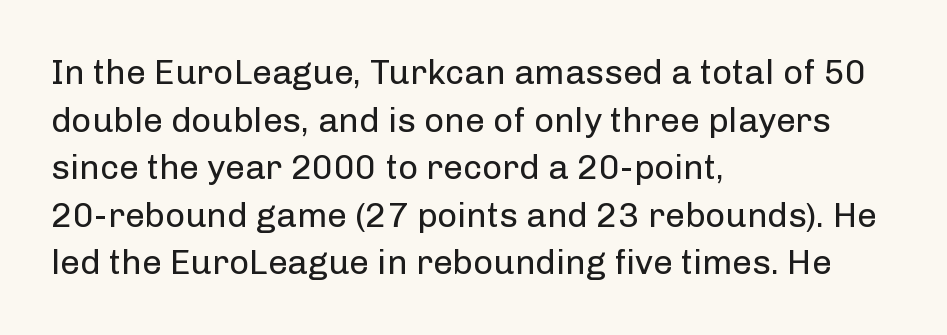
Q: Is the text bold? A: No.
Q: Is the text italic (slanted)? A: No, it is upright.
Q: Is the typeface a serif or a sans-serif typeface? A: Sans-serif.
Q: Is the text underlined? A: No.
Q: How is the paragraph aligned? A: Left-aligned.
Q: Is the spacing between letters normal or unusually wide? A: Normal.
Q: Is the spacing between lines tight, normal or loose? A: Normal.
Q: Width (condensed, normal, or wide)? A: Normal.
Q: Stroke contrast? A: Low.
Q: x-height? A: Medium.
Q: Monospaced? A: No.
